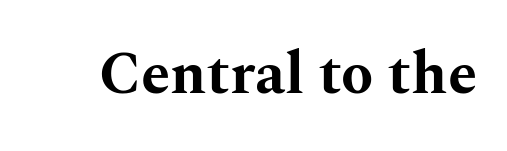
{"serif": "yes", "italic": "no", "bold": "yes", "weight": "bold", "width": "wide", "stroke_contrast": "medium", "x_height": "medium", "monospaced": "no", "underline": "no", "letter_spacing": "normal", "letter_spacing_em": 0.0, "glyph_px": 59}
